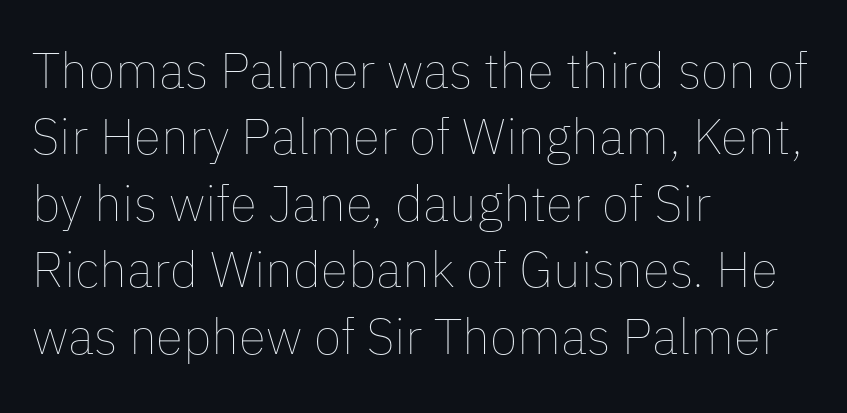
Q: Is the text bold? A: No.
Q: Is the text italic (slanted)? A: No, it is upright.
Q: Is the text underlined? A: No.
Q: How is the paragraph aligned? A: Left-aligned.
Q: Is the spacing between letters normal or unusually wide? A: Normal.
Q: Is the spacing between lines tight, normal or loose? A: Normal.
Q: Width (condensed, normal, or wide)? A: Normal.
Q: Stroke contrast? A: Low.
Q: x-height? A: Medium.
Q: Monospaced? A: No.
